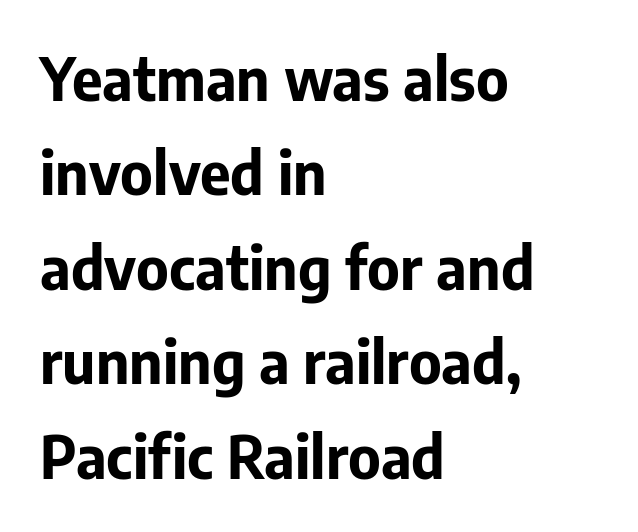
The image shows 59 px bold sans-serif type, upright; set left-aligned, normal line spacing (1.6x), normal letter spacing, not underlined; low stroke contrast and a medium x-height.
